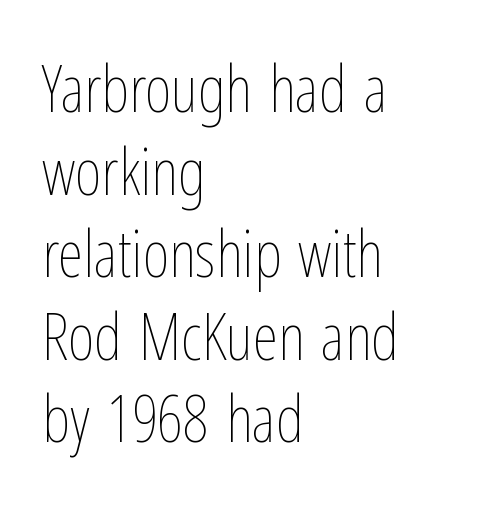
Posture: straight, roman, zero tilt. The rendering uses natural spacing where letterforms have individual widths. The area under the type is left untouched. Line spacing here is normal. Compared with a centered layout, this one pins lines to the left instead. The weight tops out at a normal text grade.
